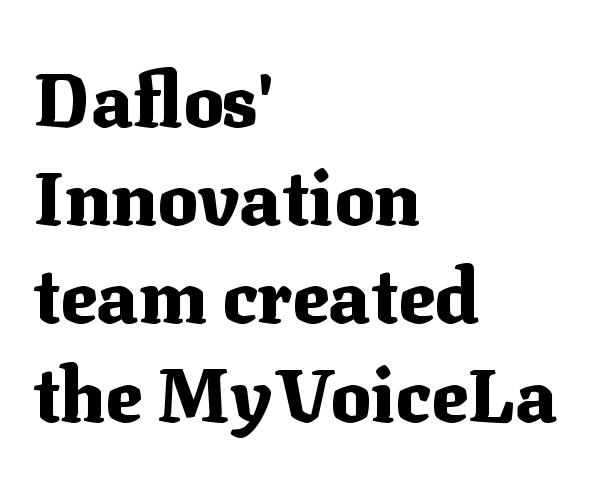
The image shows 75 px heavy serif type, upright; set left-aligned, normal line spacing (1.31x), normal letter spacing, not underlined; medium stroke contrast and a medium x-height.
